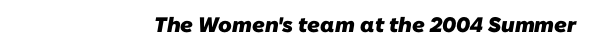
{"bold": "yes", "underline": "no", "letter_spacing": "normal", "letter_spacing_em": 0.0, "glyph_px": 21}
